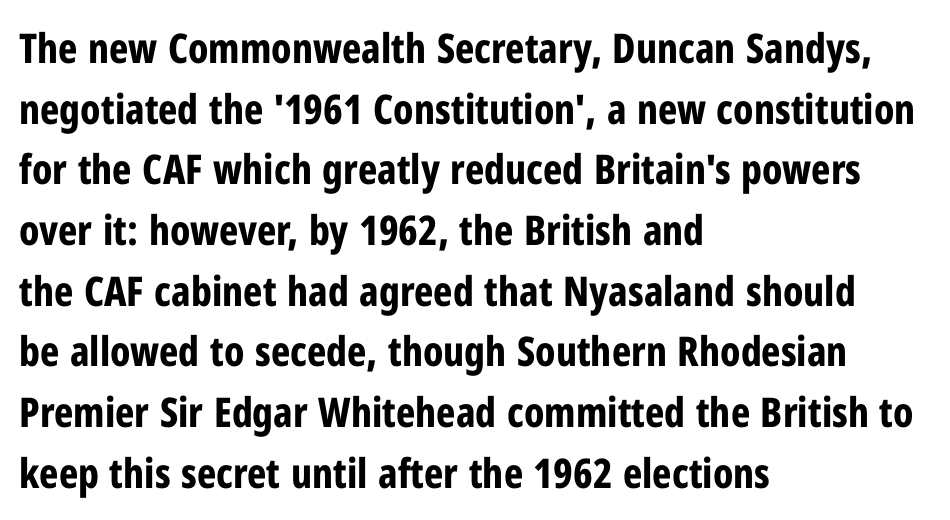
Q: Is the text bold? A: Yes.
Q: Is the text italic (slanted)? A: No, it is upright.
Q: Is the typeface a serif or a sans-serif typeface? A: Sans-serif.
Q: Is the text underlined? A: No.
Q: How is the paragraph aligned? A: Left-aligned.
Q: Is the spacing between letters normal or unusually wide? A: Normal.
Q: Is the spacing between lines tight, normal or loose? A: Normal.
Q: Width (condensed, normal, or wide)? A: Condensed.
Q: Stroke contrast? A: Low.
Q: x-height? A: Medium.
Q: Monospaced? A: No.
